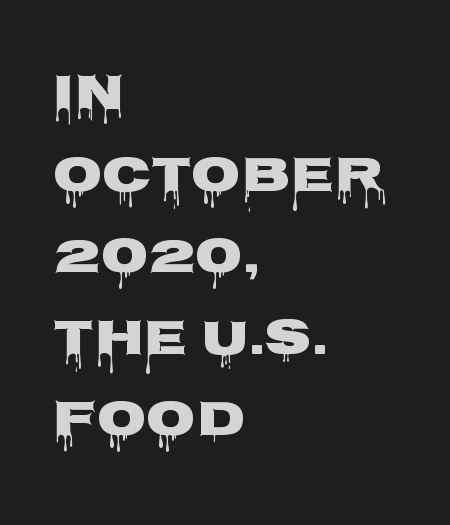
{"serif": "no", "italic": "no", "bold": "yes", "weight": "heavy", "width": "wide", "stroke_contrast": "low", "x_height": "large", "monospaced": "no", "underline": "no", "align": "left", "line_spacing": "normal", "line_spacing_ratio": 1.6, "letter_spacing": "normal", "letter_spacing_em": 0.0, "glyph_px": 51}
